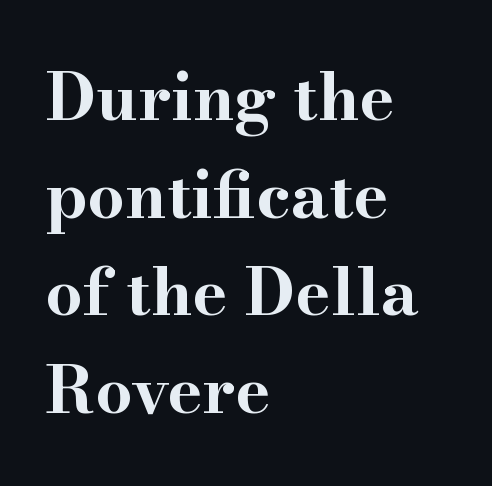
Spacing between characters is what you'd get straight out of the box. Strokes here are thick enough to call this a true bold. The passage shown is not underscored anywhere. The letters advance in unequal steps, a hallmark of proportional type. Is there much room between lines? A standard amount, neither cramped nor airy.
